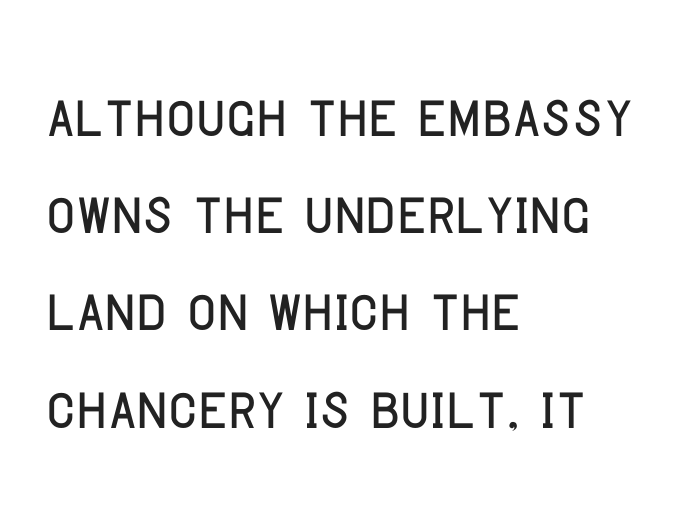
The image shows 79 px condensed sans-serif type, upright; set left-aligned, line spacing 1.23x, normal letter spacing, not underlined; low stroke contrast and a large x-height.
